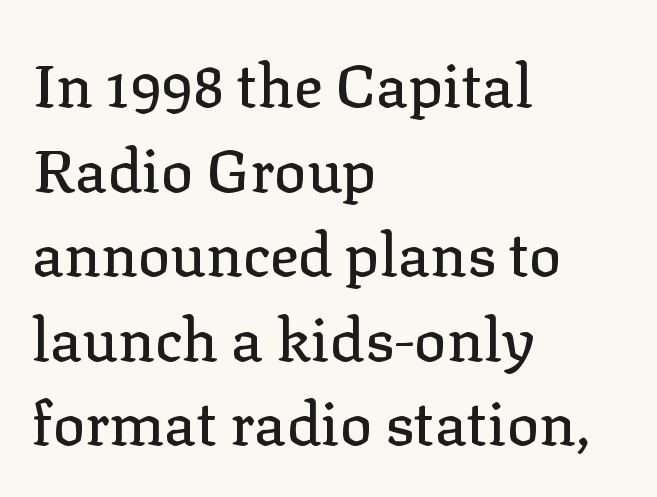
{"serif": "yes", "italic": "no", "width": "normal", "stroke_contrast": "low", "x_height": "medium", "monospaced": "no", "underline": "no", "align": "left", "line_spacing": "normal", "line_spacing_ratio": 1.41, "letter_spacing": "normal", "letter_spacing_em": 0.0, "glyph_px": 60}
